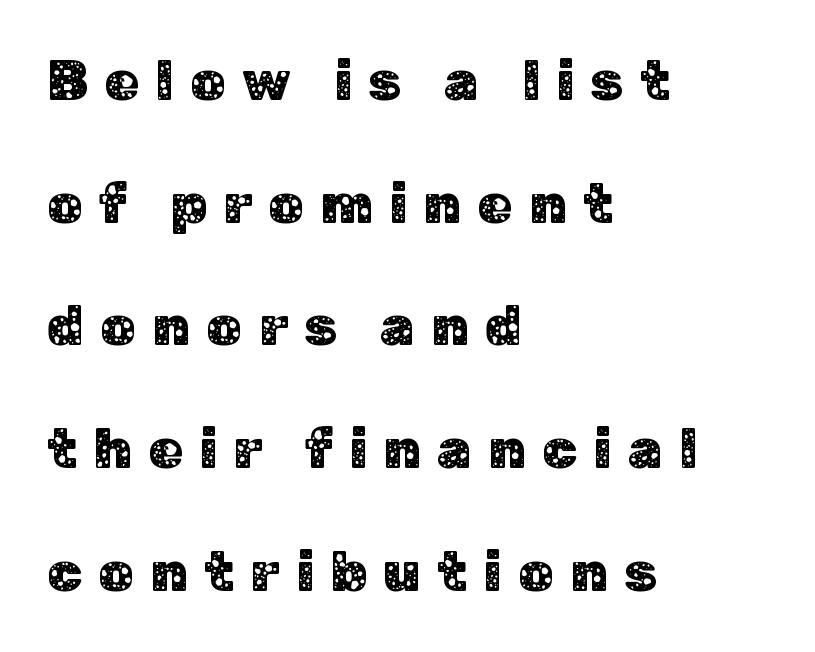
Unmarked baselines from the first word to the last. Does the type have serifs? No, each stem ends abruptly. The lines in this sample share a left origin and differ only in where they stop. The face used here is rendered with a markedly widened letterfit.
